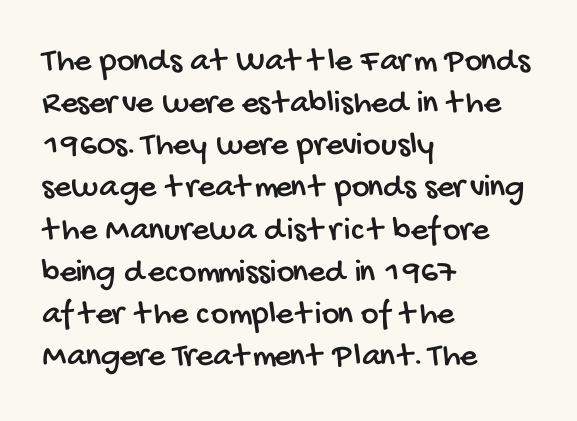
The image shows 34 px condensed sans-serif type; set left-aligned, line spacing 1.24x, normal letter spacing, not underlined; low stroke contrast and a large x-height.
